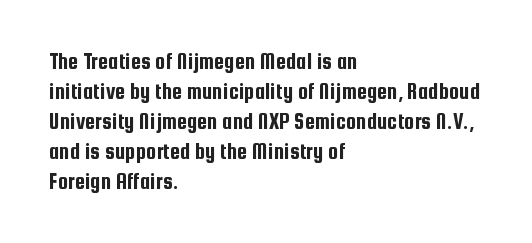
Q: Is the text italic (slanted)? A: No, it is upright.
Q: Is the text underlined? A: No.
Q: How is the paragraph aligned? A: Left-aligned.
Q: Is the spacing between letters normal or unusually wide? A: Normal.
Q: Is the spacing between lines tight, normal or loose? A: Normal.
